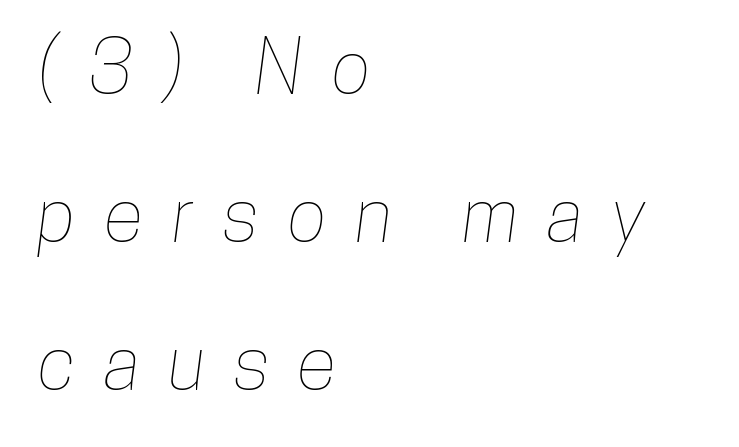
Q: Is the text underlined? A: No.
Q: How is the paragraph aligned? A: Left-aligned.
Q: Is the spacing between letters normal or unusually wide? A: Unusually wide.
Q: Is the spacing between lines tight, normal or loose? A: Loose.
Q: Width (condensed, normal, or wide)? A: Condensed.
Q: Stroke contrast? A: Low.
Q: x-height? A: Medium.
Q: Monospaced? A: No.
